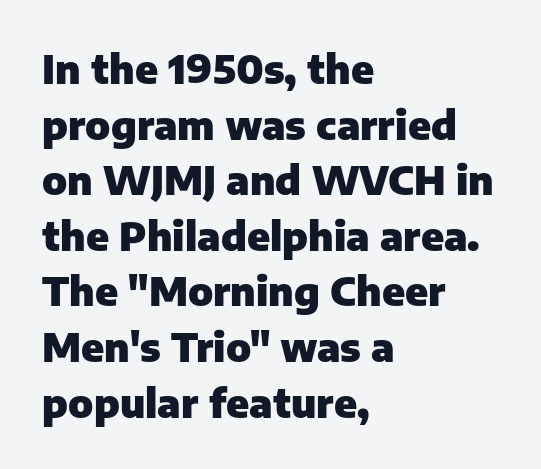
Baseline-to-baseline distance is the conventional proportion of letter height. The gaps between neighbouring characters are ordinary and unremarkable. This rendering uses left alignment, leaving the right contour irregular. Each glyph is drawn with heavy, bold strokes. Type without underlining. Is this a fixed-width face? No — the glyphs have proportional, varying widths.
